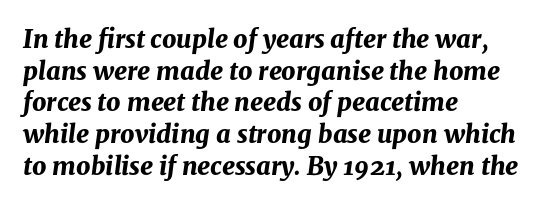
Q: Is the text bold? A: Yes.
Q: Is the text italic (slanted)? A: Yes, it leans right by about 8 degrees.
Q: Is the text underlined? A: No.
Q: How is the paragraph aligned? A: Left-aligned.
Q: Is the spacing between letters normal or unusually wide? A: Normal.
Q: Is the spacing between lines tight, normal or loose? A: Normal.
